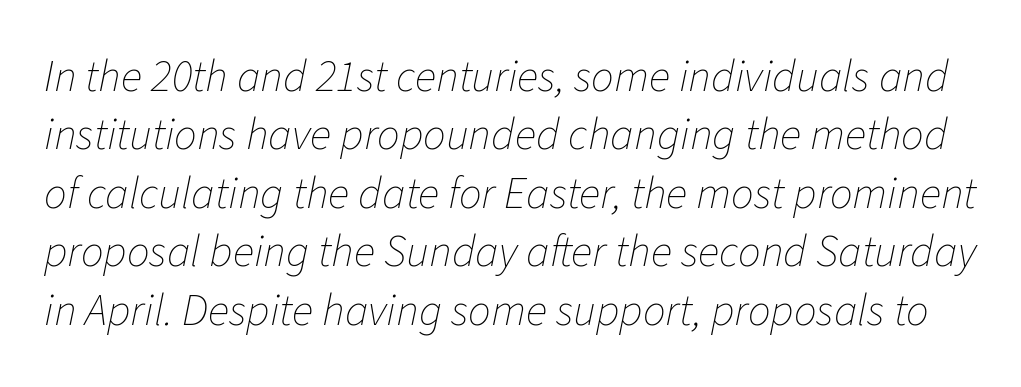
Q: Is the text bold? A: No.
Q: Is the text italic (slanted)? A: Yes, it leans right by about 11 degrees.
Q: Is the text underlined? A: No.
Q: Is the spacing between letters normal or unusually wide? A: Normal.
Q: Is the spacing between lines tight, normal or loose? A: Normal.
Q: Width (condensed, normal, or wide)? A: Normal.
Q: Stroke contrast? A: Low.
Q: x-height? A: Medium.
Q: Monospaced? A: No.
